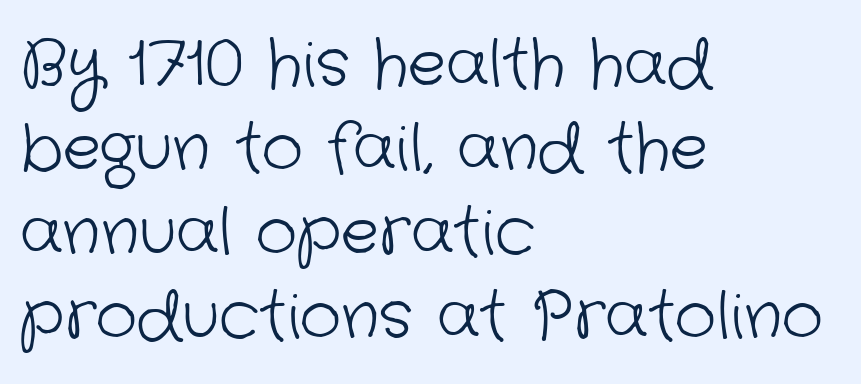
{"serif": "no", "bold": "no", "weight": "light", "width": "normal", "stroke_contrast": "low", "x_height": "medium", "monospaced": "no", "underline": "no", "align": "left", "line_spacing": "normal", "line_spacing_ratio": 1.31, "letter_spacing": "normal", "letter_spacing_em": 0.0, "glyph_px": 64}
